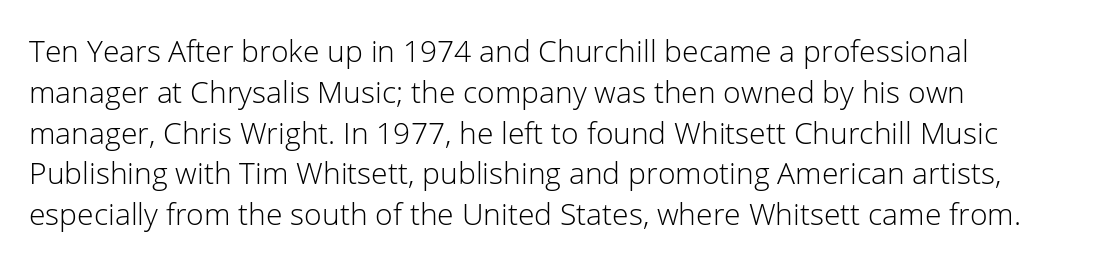
The image shows 30 px light sans-serif type, upright; set normal line spacing (1.36x), normal letter spacing, not underlined; low stroke contrast and a medium x-height.
